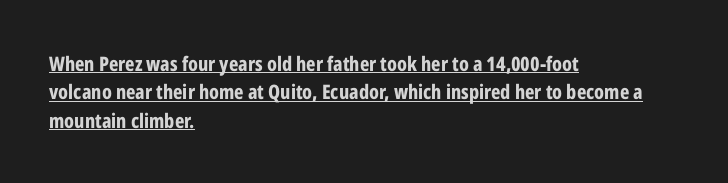
Q: Is the text bold? A: Yes.
Q: Is the text italic (slanted)? A: No, it is upright.
Q: Is the text underlined? A: Yes.
Q: How is the paragraph aligned? A: Left-aligned.
Q: Is the spacing between letters normal or unusually wide? A: Normal.
Q: Is the spacing between lines tight, normal or loose? A: Normal.
